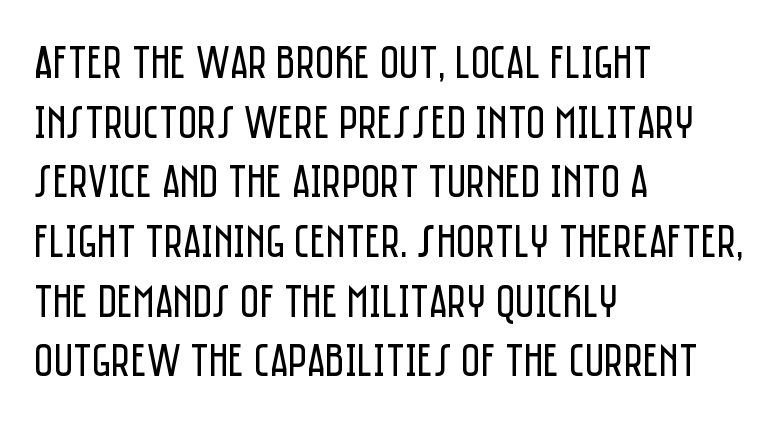
Honestly, the row spacing looks completely unremarkable. Casual observation: everything's shoved over to the left. Font category for this specimen: sans-serif. Clear beneath every line of the passage. The letters advance in unequal steps, a hallmark of proportional type. Unlike italic type, these characters show no tilt at all.
